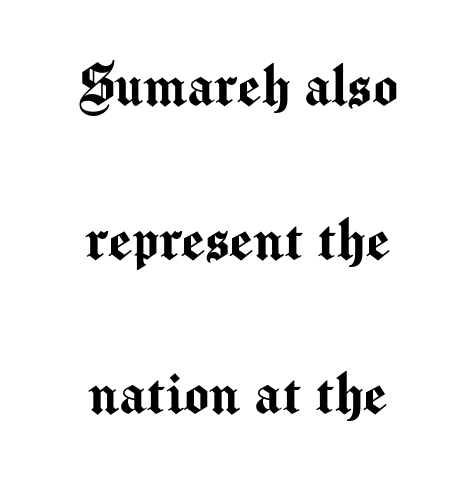
Does the leading feel generous? Absolutely, it's lavish. Glance below the letters and you will spot only blank space. Serifs: no, the terminals of the letterforms are clean. Characters remain perfectly vertical along every line.
